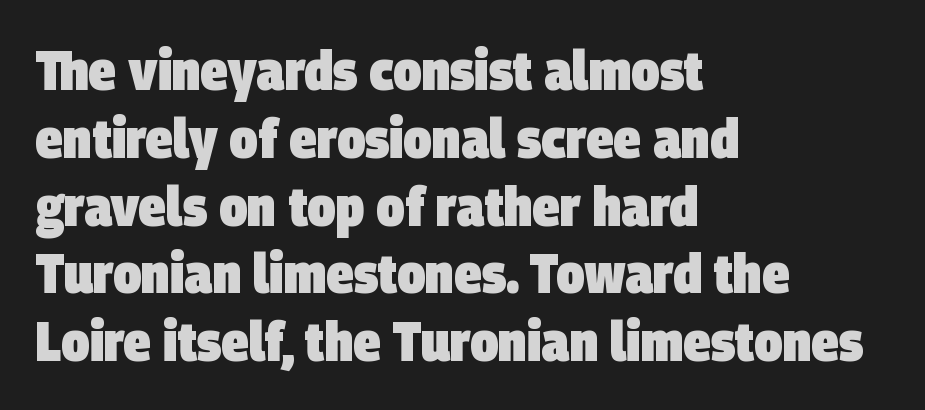
{"serif": "no", "bold": "yes", "weight": "heavy", "width": "condensed", "stroke_contrast": "low", "x_height": "large", "monospaced": "no", "underline": "no", "align": "left", "line_spacing_ratio": 1.21, "letter_spacing": "normal", "letter_spacing_em": 0.0, "glyph_px": 56}
